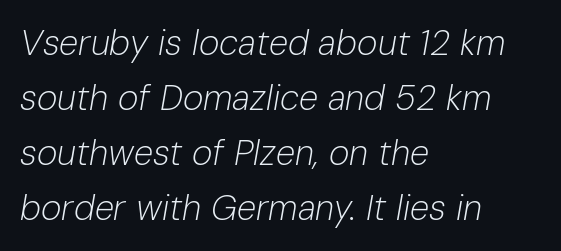
The image shows 35 px light type, italic (leaning right); set left-aligned, normal line spacing (1.57x), normal letter spacing, not underlined; low stroke contrast and a medium x-height.
